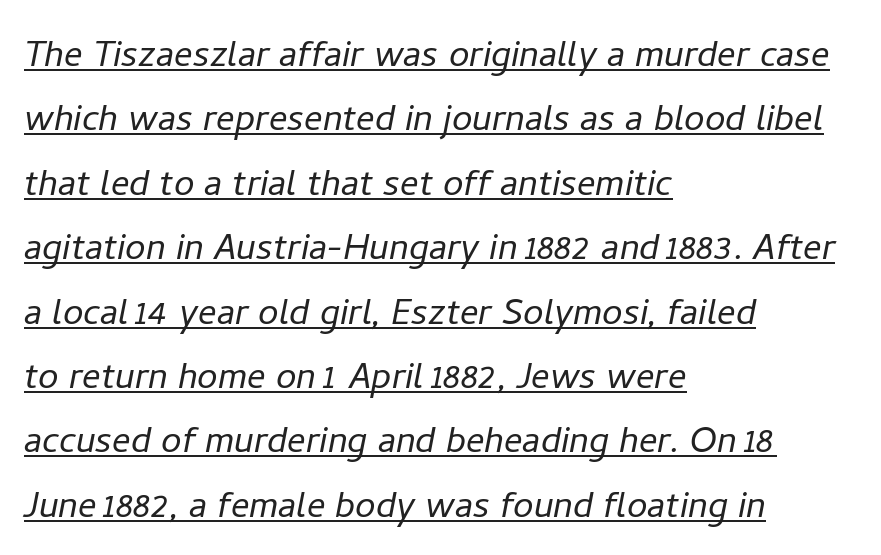
The typesetter chose a ragged-right arrangement here. Slant detected: the letters are inclined. Whoever set this chose a conventional vertical rhythm. The type is set solid horizontally, with unmodified tracking.
